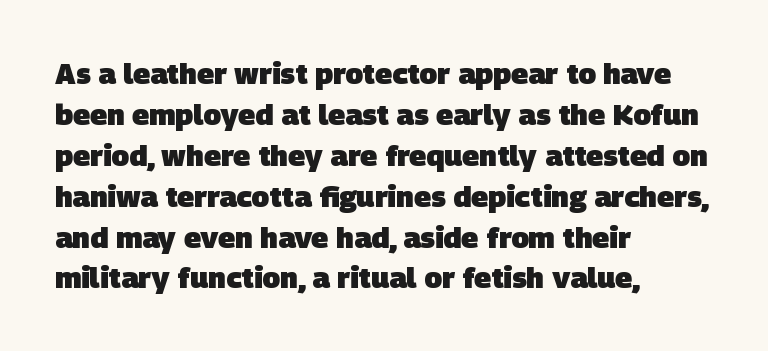
Q: Is the text bold? A: Yes.
Q: Is the typeface a serif or a sans-serif typeface? A: Sans-serif.
Q: Is the text underlined? A: No.
Q: How is the paragraph aligned? A: Left-aligned.
Q: Is the spacing between letters normal or unusually wide? A: Normal.
Q: Is the spacing between lines tight, normal or loose? A: Normal.
Q: Width (condensed, normal, or wide)? A: Normal.
Q: Stroke contrast? A: Low.
Q: x-height? A: Large.
Q: Monospaced? A: No.
